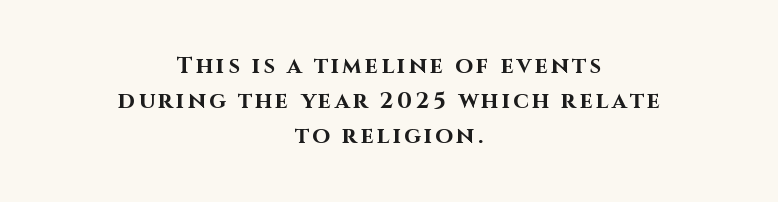
Stroke thickness is high; the sample reads as a true bold. One-word summary of the alignment: center. The lettering holds an erect, upright posture throughout. Rule under the text: the space is simply empty.
